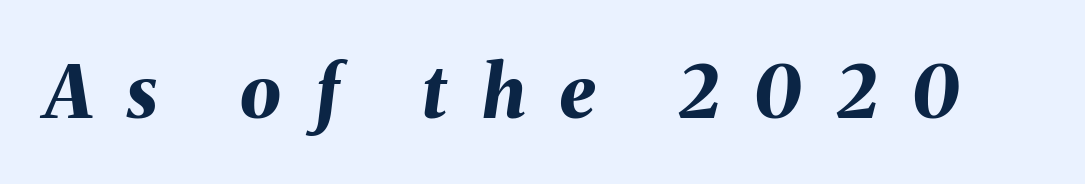
{"italic": "yes", "lean": "right", "slant_degrees": 8, "bold": "yes", "weight": "bold", "width": "normal", "stroke_contrast": "medium", "x_height": "medium", "monospaced": "no", "underline": "no", "letter_spacing": "wide", "letter_spacing_em": 0.48, "glyph_px": 73}
